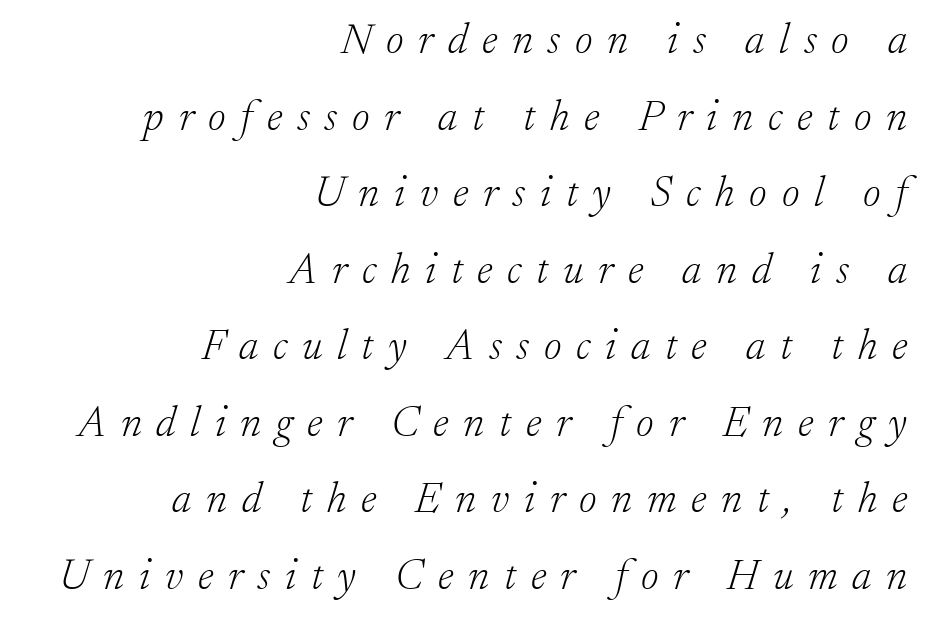
{"serif": "yes", "italic": "yes", "lean": "right", "slant_degrees": 17, "bold": "no", "weight": "light", "width": "normal", "stroke_contrast": "low", "x_height": "small", "monospaced": "no", "underline": "no", "align": "right", "line_spacing_ratio": 1.78, "letter_spacing": "wide", "letter_spacing_em": 0.34, "glyph_px": 43}
